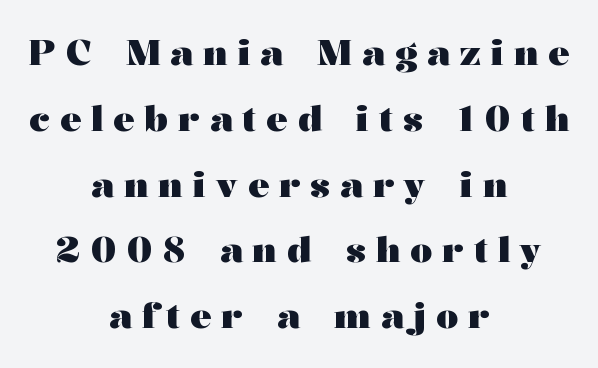
Q: Is the text bold? A: Yes.
Q: Is the text italic (slanted)? A: No, it is upright.
Q: Is the typeface a serif or a sans-serif typeface? A: Serif.
Q: Is the text underlined? A: No.
Q: How is the paragraph aligned? A: Centered.
Q: Is the spacing between letters normal or unusually wide? A: Unusually wide.
Q: Width (condensed, normal, or wide)? A: Wide.
Q: Stroke contrast? A: Medium.
Q: x-height? A: Medium.
Q: Monospaced? A: No.
